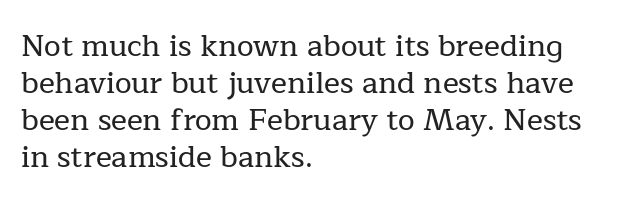
The image shows 30 px serif type, upright; set left-aligned, line spacing 1.23x, normal letter spacing, not underlined; low stroke contrast and a medium x-height.
